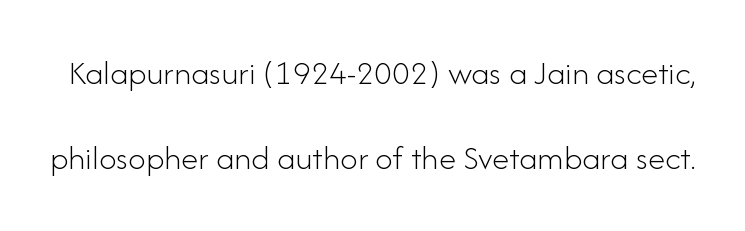
The image shows 35 px light sans-serif type, upright; set loose line spacing (2.43x), normal letter spacing, not underlined; low stroke contrast and a small x-height.
